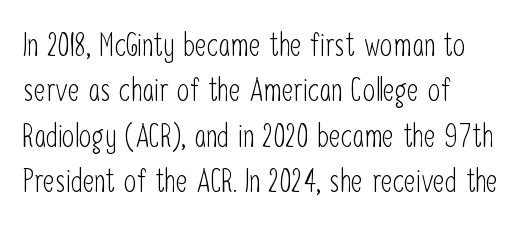
Q: Is the text bold? A: No.
Q: Is the text italic (slanted)? A: No, it is upright.
Q: Is the typeface a serif or a sans-serif typeface? A: Sans-serif.
Q: Is the text underlined? A: No.
Q: How is the paragraph aligned? A: Left-aligned.
Q: Is the spacing between letters normal or unusually wide? A: Normal.
Q: Is the spacing between lines tight, normal or loose? A: Normal.
Q: Width (condensed, normal, or wide)? A: Condensed.
Q: Stroke contrast? A: Low.
Q: x-height? A: Medium.
Q: Monospaced? A: No.
